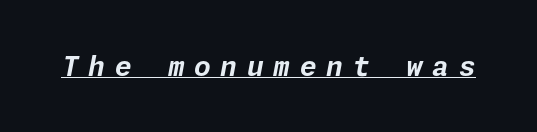
{"italic": "yes", "lean": "right", "slant_degrees": 11, "bold": "yes", "underline": "yes", "letter_spacing": "wide", "letter_spacing_em": 0.36, "glyph_px": 27}
